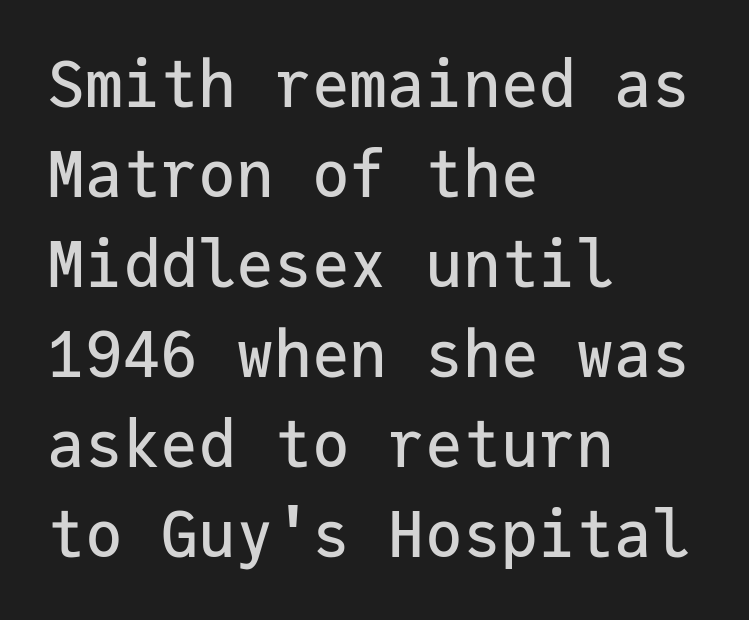
Q: Is the text italic (slanted)? A: No, it is upright.
Q: Is the typeface a serif or a sans-serif typeface? A: Sans-serif.
Q: Is the text underlined? A: No.
Q: How is the paragraph aligned? A: Left-aligned.
Q: Is the spacing between letters normal or unusually wide? A: Normal.
Q: Is the spacing between lines tight, normal or loose? A: Normal.
Q: Width (condensed, normal, or wide)? A: Normal.
Q: Stroke contrast? A: Low.
Q: x-height? A: Medium.
Q: Monospaced? A: Yes.
